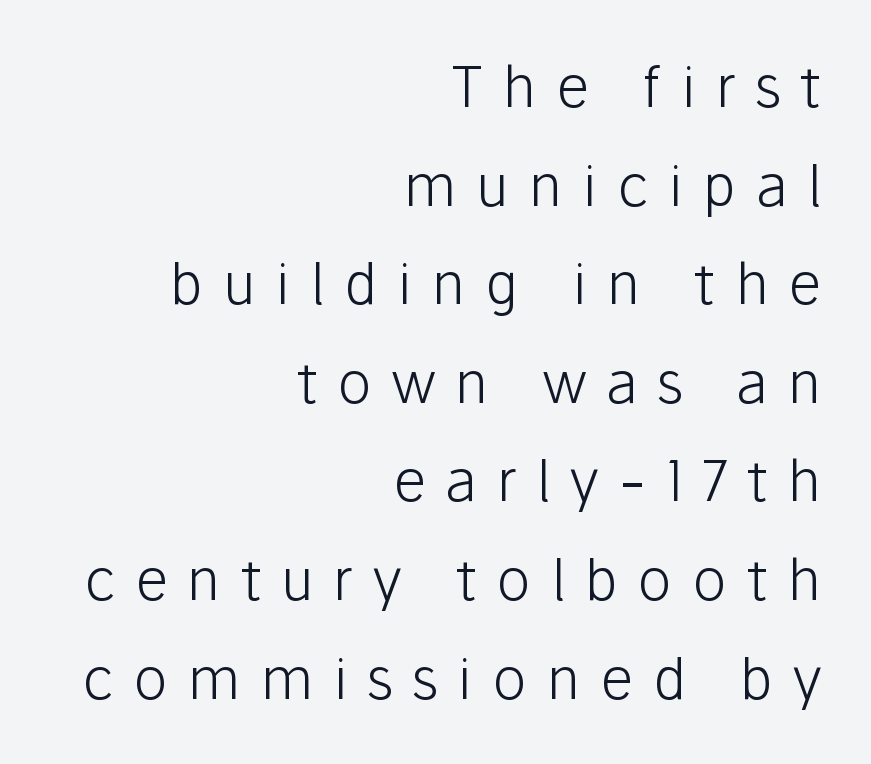
Q: Is the text bold? A: No.
Q: Is the text italic (slanted)? A: No, it is upright.
Q: Is the typeface a serif or a sans-serif typeface? A: Sans-serif.
Q: Is the text underlined? A: No.
Q: How is the paragraph aligned? A: Right-aligned.
Q: Is the spacing between letters normal or unusually wide? A: Unusually wide.
Q: Width (condensed, normal, or wide)? A: Normal.
Q: Stroke contrast? A: Low.
Q: x-height? A: Medium.
Q: Monospaced? A: No.
